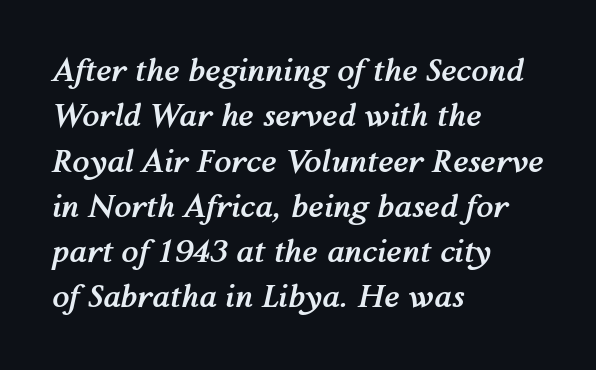
Nobody drew a line under any word here. Default kerning and tracking; the words read as compact shapes. These lines carry a lot of weight — the face is fully bold. Whoever set this chose a conventional vertical rhythm. Note the varied advance widths — an 'i' is clearly narrower than an 'm'.
